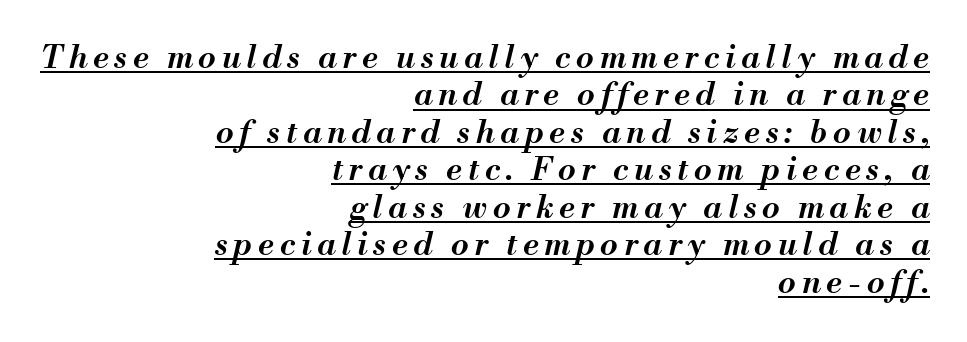
The passage shown is typed in a proportional face where columns would drift. The words here are underlined. The paragraph has a hard right edge and a soft left edge. Looking at the ascenders, they clearly lean. The font is running at a semibold setting, under full bold.
